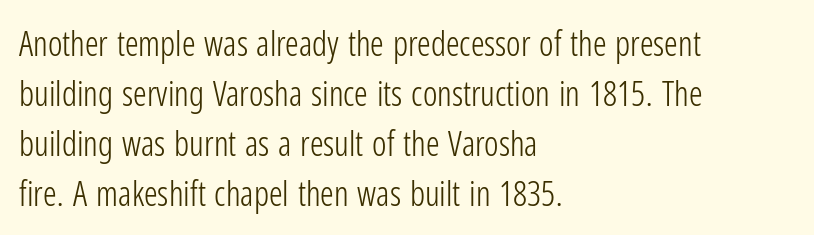
{"serif": "no", "italic": "no", "bold": "no", "weight": "light", "width": "condensed", "stroke_contrast": "low", "x_height": "medium", "monospaced": "no", "underline": "no", "align": "left", "line_spacing": "normal", "line_spacing_ratio": 1.47, "letter_spacing": "normal", "letter_spacing_em": 0.0, "glyph_px": 34}
